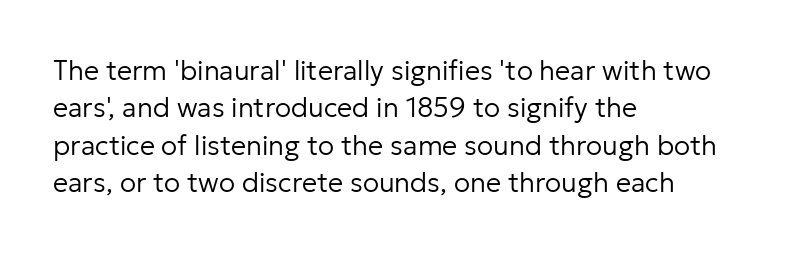
Q: Is the text bold? A: No.
Q: Is the text italic (slanted)? A: No, it is upright.
Q: Is the text underlined? A: No.
Q: How is the paragraph aligned? A: Left-aligned.
Q: Is the spacing between letters normal or unusually wide? A: Normal.
Q: Is the spacing between lines tight, normal or loose? A: Normal.
